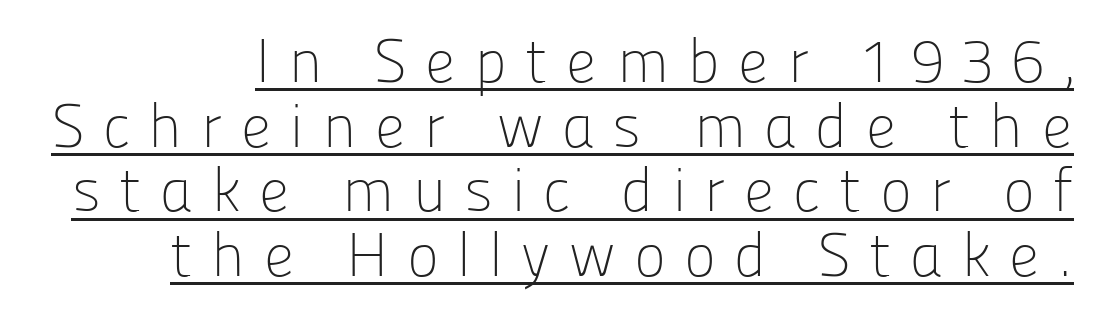
Q: Is the text bold? A: No.
Q: Is the text italic (slanted)? A: No, it is upright.
Q: Is the typeface a serif or a sans-serif typeface? A: Sans-serif.
Q: Is the text underlined? A: Yes.
Q: Is the spacing between letters normal or unusually wide? A: Unusually wide.
Q: Is the spacing between lines tight, normal or loose? A: Tight.
Q: Width (condensed, normal, or wide)? A: Normal.
Q: Stroke contrast? A: Low.
Q: x-height? A: Medium.
Q: Monospaced? A: No.
